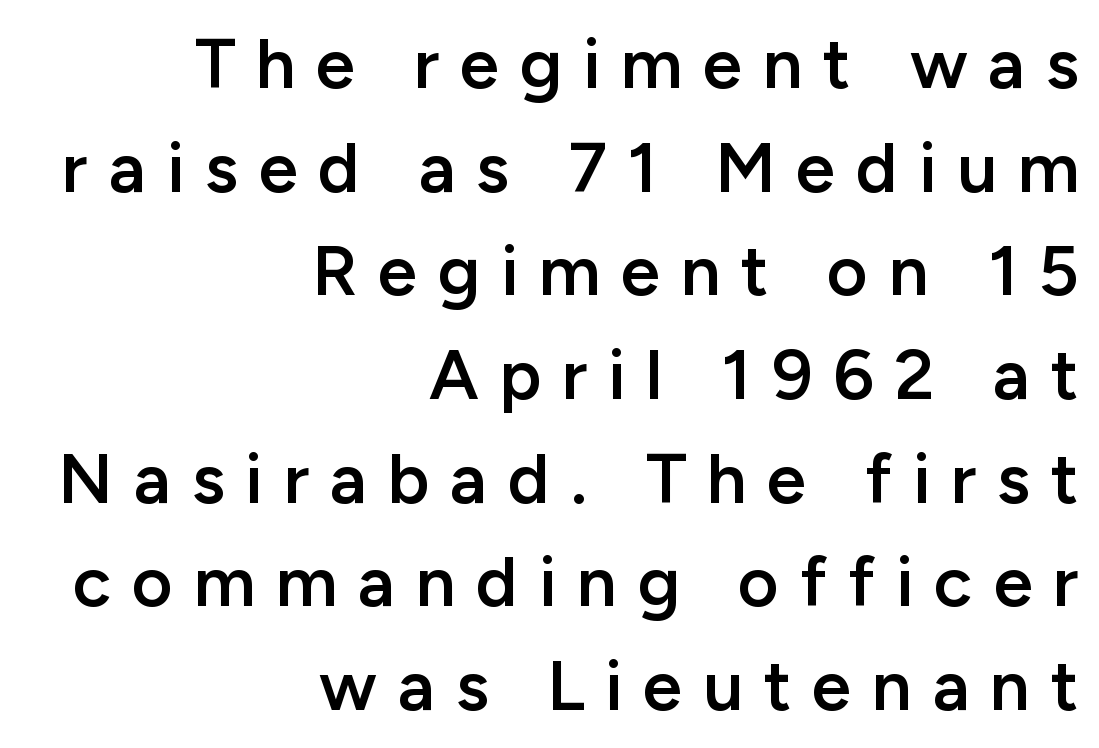
The image shows 71 px semibold sans-serif type, upright; set right-aligned, normal line spacing (1.46x), unusually wide letter spacing (+0.29 em), not underlined; low stroke contrast and a medium x-height.
